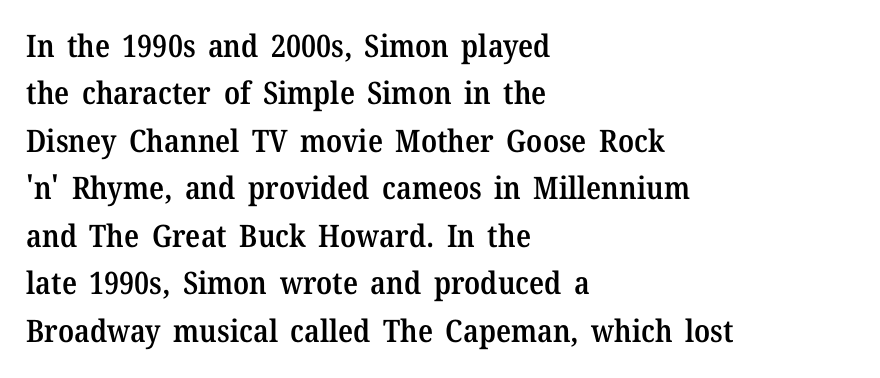
The image shows 31 px semibold serif type, upright; set left-aligned, normal line spacing (1.53x), normal letter spacing, not underlined; medium stroke contrast and a medium x-height.
